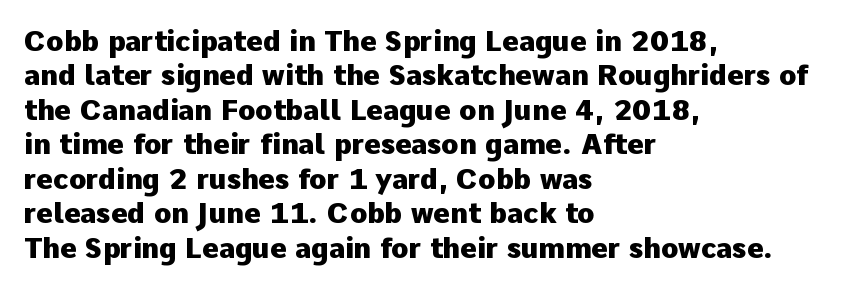
Anything drawn beneath the words? Only blank space. Words appear dense and cohesive because spacing is normal. Regarding serifs, this sample does without them. Line starts are locked; line ends wander.
